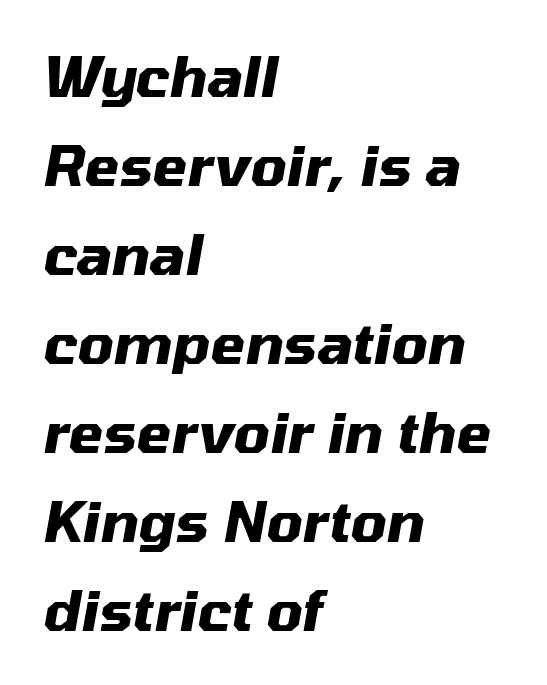
{"italic": "yes", "lean": "right", "slant_degrees": 10, "bold": "yes", "weight": "heavy", "width": "normal", "stroke_contrast": "medium", "x_height": "medium", "monospaced": "no", "underline": "no", "align": "left", "line_spacing": "normal", "line_spacing_ratio": 1.59, "letter_spacing": "normal", "letter_spacing_em": 0.0, "glyph_px": 56}
